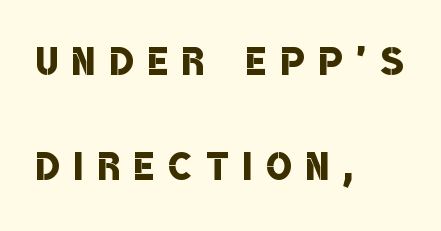
In CSS terms this would be text-align: left. Observe the absence of serifs on each vertical stroke in this sample. These lines have a slow, spaced-out rhythm from letter to letter. A somewhat darkened texture: the type is semibold rather than bold. The zone under the glyphs is completely vacant.
